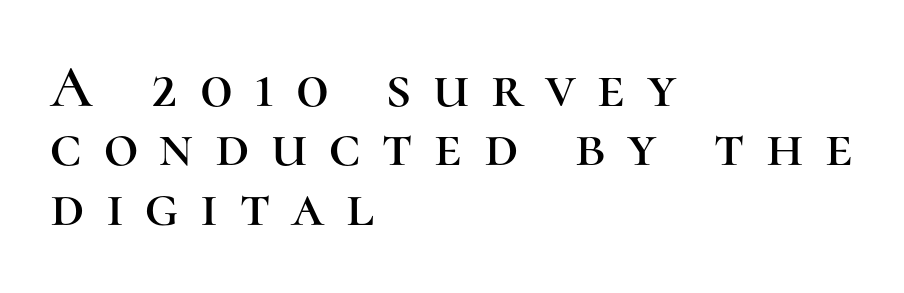
{"serif": "yes", "italic": "no", "width": "normal", "stroke_contrast": "high", "x_height": "medium", "monospaced": "no", "underline": "no", "align": "left", "line_spacing": "tight", "line_spacing_ratio": 0.99, "letter_spacing": "wide", "letter_spacing_em": 0.36, "glyph_px": 60}
